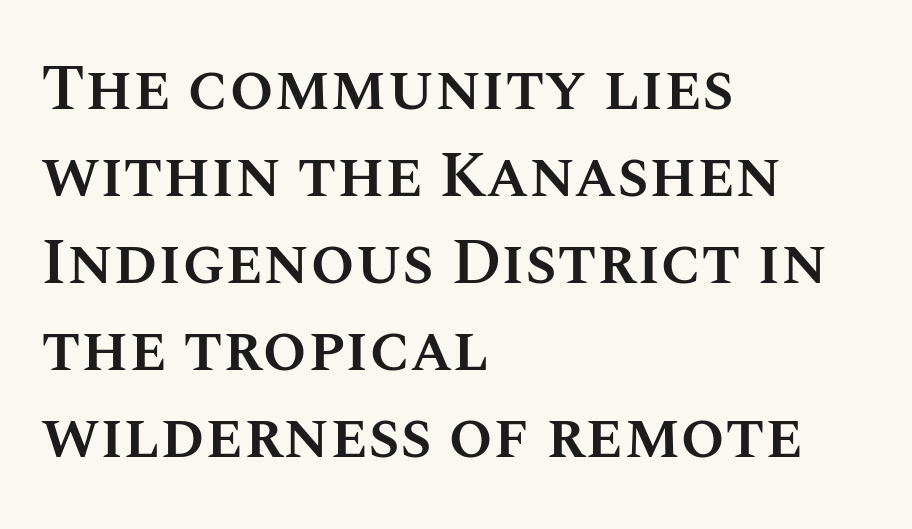
{"italic": "no", "bold": "semi", "weight": "semibold", "width": "normal", "stroke_contrast": "medium", "x_height": "large", "monospaced": "no", "underline": "no", "align": "left", "line_spacing": "normal", "line_spacing_ratio": 1.36, "letter_spacing": "normal", "letter_spacing_em": 0.0, "glyph_px": 64}
